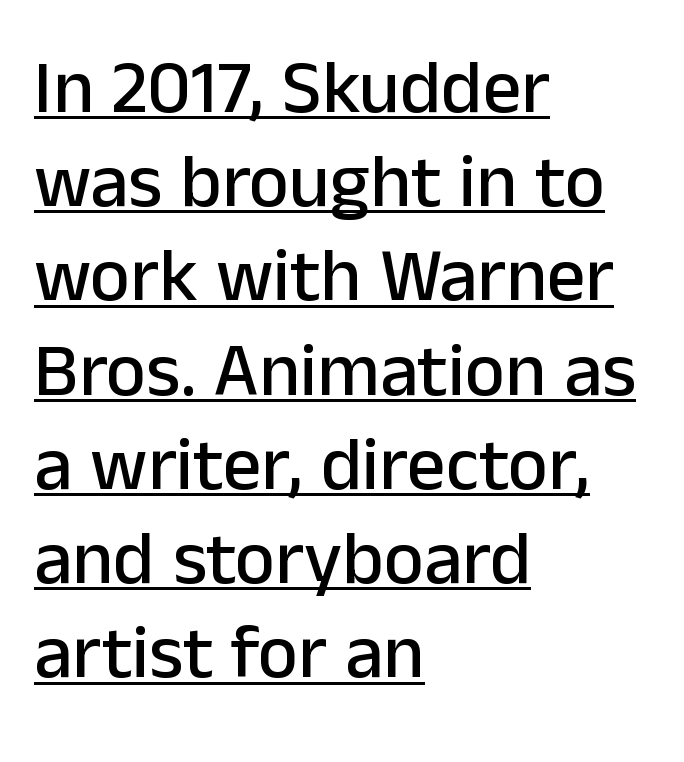
The image shows 76 px sans-serif type, upright; set left-aligned, line spacing 1.24x, normal letter spacing, underlined; low stroke contrast and a medium x-height.
